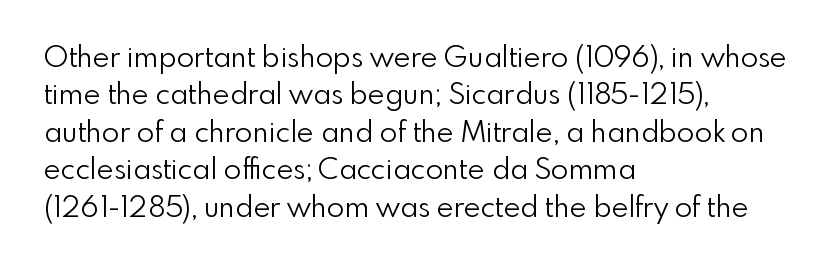
{"serif": "no", "italic": "no", "bold": "no", "weight": "light", "width": "normal", "x_height": "small", "monospaced": "no", "underline": "no", "align": "left", "line_spacing": "normal", "line_spacing_ratio": 1.29, "letter_spacing": "normal", "letter_spacing_em": 0.0, "glyph_px": 29}
